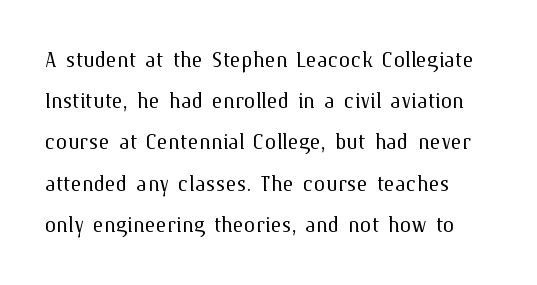
Q: Is the text bold? A: No.
Q: Is the text italic (slanted)? A: No, it is upright.
Q: Is the text underlined? A: No.
Q: Is the spacing between letters normal or unusually wide? A: Normal.
Q: Is the spacing between lines tight, normal or loose? A: Normal.
Q: Width (condensed, normal, or wide)? A: Normal.
Q: Stroke contrast? A: Medium.
Q: x-height? A: Medium.
Q: Monospaced? A: No.
